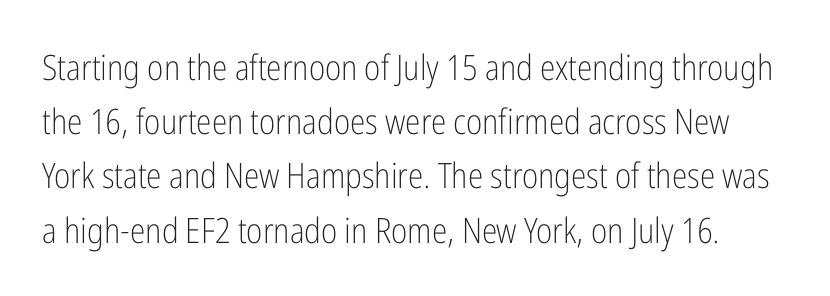
{"serif": "no", "italic": "no", "bold": "no", "weight": "light", "width": "condensed", "stroke_contrast": "low", "x_height": "medium", "monospaced": "no", "underline": "no", "line_spacing": "normal", "line_spacing_ratio": 1.55, "letter_spacing": "normal", "letter_spacing_em": 0.0, "glyph_px": 35}
